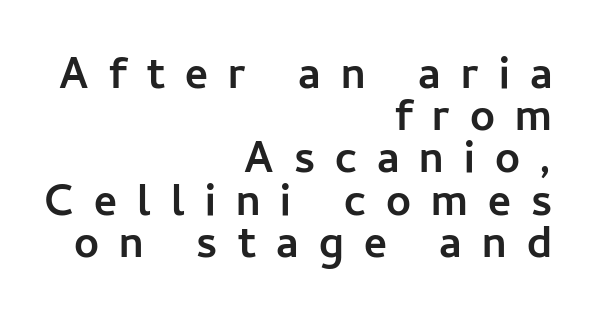
Q: Is the text bold? A: Yes.
Q: Is the text italic (slanted)? A: No, it is upright.
Q: Is the typeface a serif or a sans-serif typeface? A: Sans-serif.
Q: Is the text underlined? A: No.
Q: How is the paragraph aligned? A: Right-aligned.
Q: Is the spacing between letters normal or unusually wide? A: Unusually wide.
Q: Is the spacing between lines tight, normal or loose? A: Tight.
Q: Width (condensed, normal, or wide)? A: Normal.
Q: Stroke contrast? A: Low.
Q: x-height? A: Medium.
Q: Monospaced? A: No.
